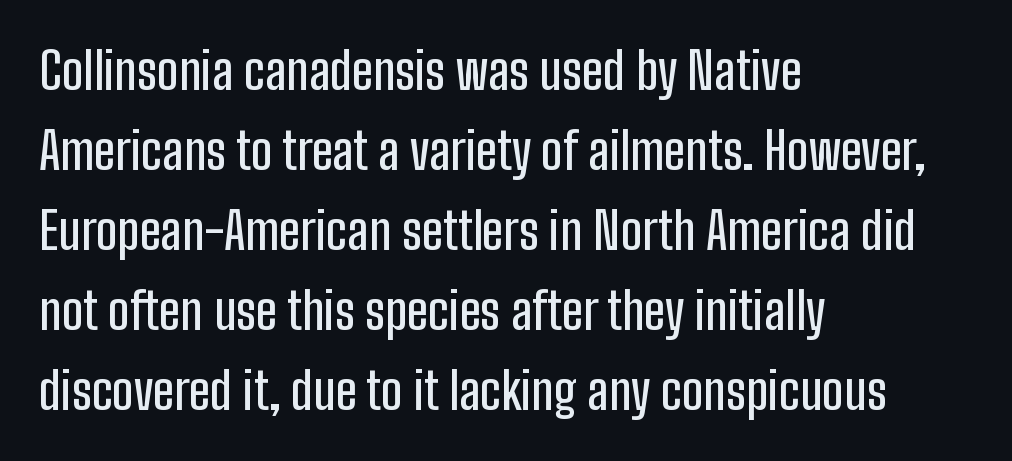
The image shows 51 px condensed sans-serif type, upright; set left-aligned, normal line spacing (1.57x), normal letter spacing, not underlined; low stroke contrast and a medium x-height.
